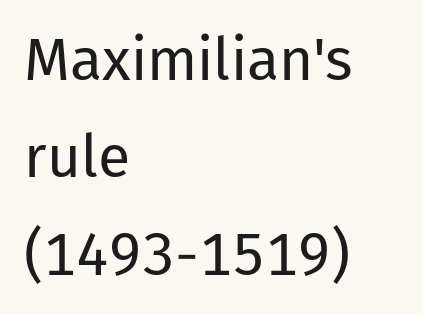
{"serif": "no", "italic": "no", "bold": "no", "weight": "regular", "width": "normal", "stroke_contrast": "low", "x_height": "medium", "monospaced": "no", "underline": "no", "align": "left", "line_spacing": "normal", "line_spacing_ratio": 1.65, "letter_spacing": "normal", "letter_spacing_em": 0.0, "glyph_px": 59}
